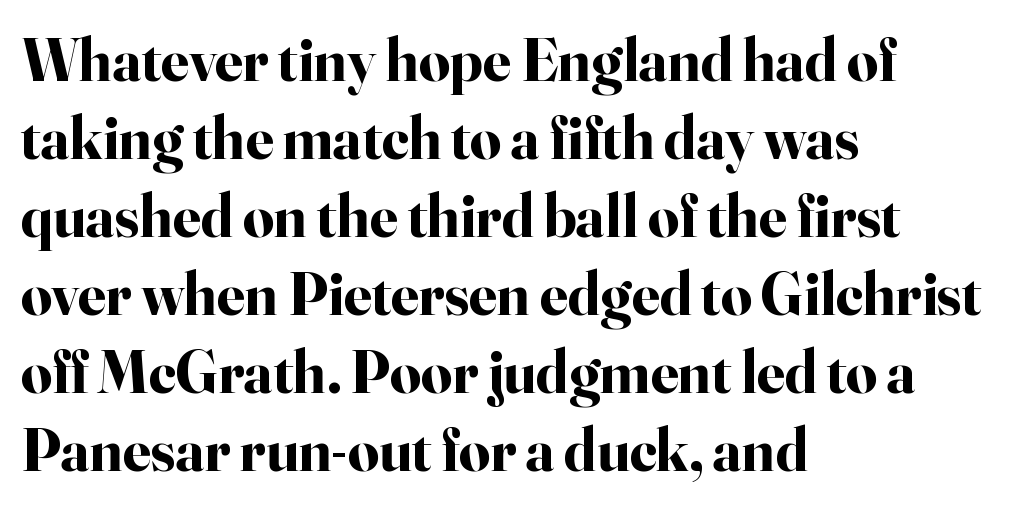
{"serif": "yes", "italic": "no", "bold": "yes", "weight": "bold", "width": "normal", "stroke_contrast": "high", "x_height": "small", "monospaced": "no", "underline": "no", "align": "left", "line_spacing": "normal", "line_spacing_ratio": 1.28, "letter_spacing": "normal", "letter_spacing_em": 0.0, "glyph_px": 61}
